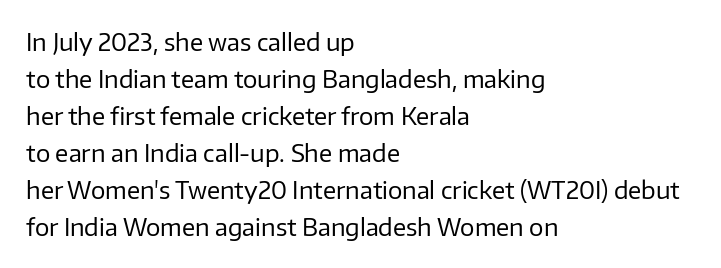
{"italic": "no", "bold": "no", "underline": "no", "align": "left", "line_spacing": "normal", "line_spacing_ratio": 1.54, "letter_spacing": "normal", "letter_spacing_em": 0.0, "glyph_px": 24}
